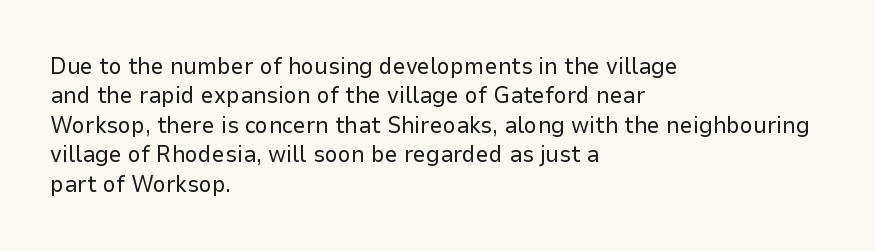
{"italic": "no", "bold": "no", "underline": "no", "align": "left", "line_spacing": "normal", "line_spacing_ratio": 1.28, "letter_spacing": "normal", "letter_spacing_em": 0.0, "glyph_px": 23}
